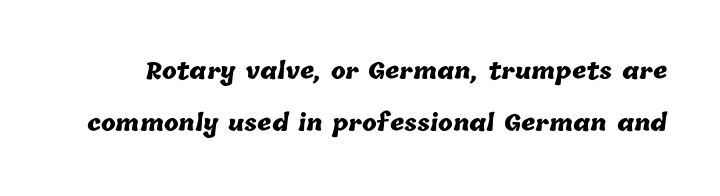
{"bold": "yes", "underline": "no", "line_spacing": "loose", "line_spacing_ratio": 2.38, "letter_spacing": "normal", "letter_spacing_em": 0.0, "glyph_px": 22}
